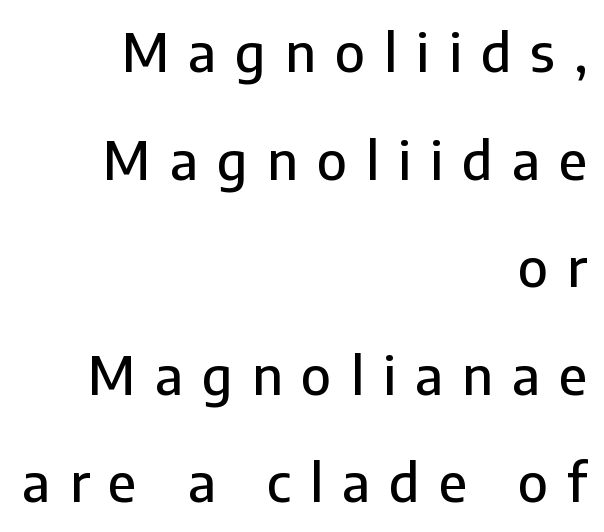
{"serif": "no", "italic": "no", "width": "normal", "stroke_contrast": "low", "x_height": "medium", "monospaced": "no", "underline": "no", "align": "right", "line_spacing": "loose", "line_spacing_ratio": 2.03, "letter_spacing": "wide", "letter_spacing_em": 0.36, "glyph_px": 53}
